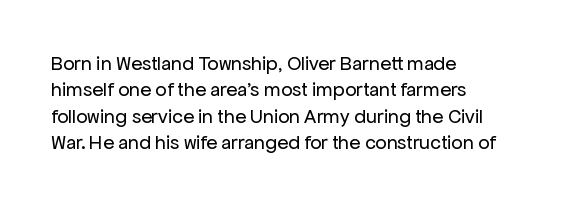
The image shows 20 px text type, upright; set left-aligned, normal line spacing (1.32x), normal letter spacing, not underlined.
